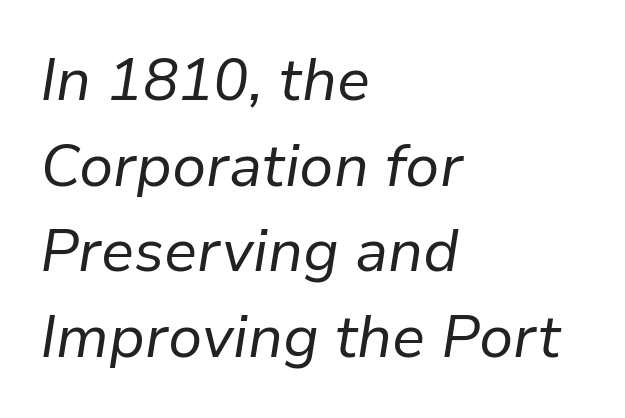
Compared with a typical body face, this is equally light or lighter still. This sample has the flowing, uneven cadence of proportional lettering. Normally led — the rows are evenly, conventionally spaced. The gap between lines stays unmarked.
